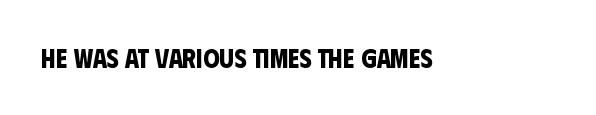
Set as a true bold cut, around the 700 mark. No word sits above an underline. Nothing unusual about the tracking: characters are spaced as the font intends.
